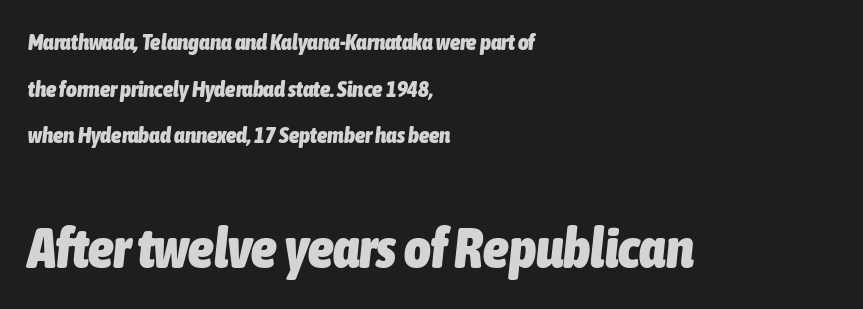
Compare the two chunks: the lower has the greater cap height. Italic? Definitely — the glyphs are oblique. Proportional: the letters do not fall into vertical columns. The gaps between neighbouring characters are ordinary and unremarkable. The zone under the glyphs is completely vacant.
